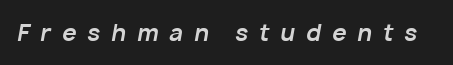
The image shows 23 px bold type, italic (leaning right); set unusually wide letter spacing (+0.47 em), not underlined.
